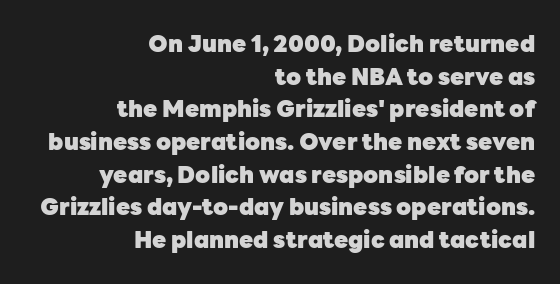
Q: Is the text bold? A: Yes.
Q: Is the text italic (slanted)? A: No, it is upright.
Q: Is the text underlined? A: No.
Q: How is the paragraph aligned? A: Right-aligned.
Q: Is the spacing between letters normal or unusually wide? A: Normal.
Q: Is the spacing between lines tight, normal or loose? A: Normal.
